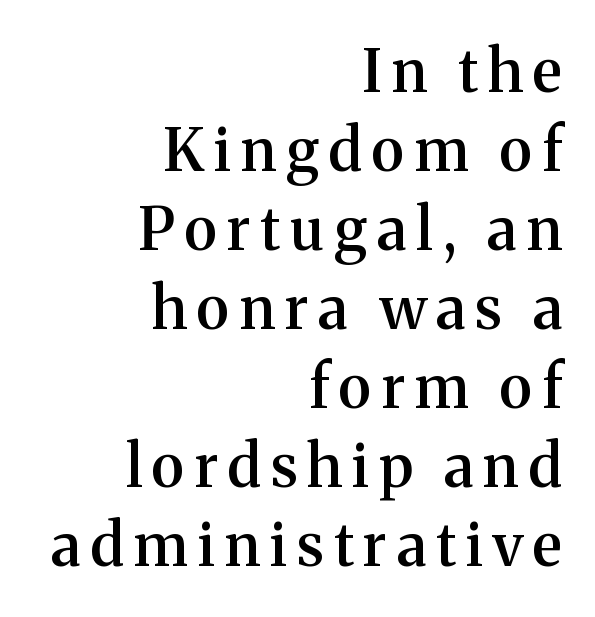
{"serif": "yes", "italic": "no", "bold": "semi", "weight": "semibold", "width": "normal", "stroke_contrast": "medium", "x_height": "medium", "monospaced": "no", "underline": "no", "align": "right", "line_spacing": "normal", "line_spacing_ratio": 1.34, "glyph_px": 59}
